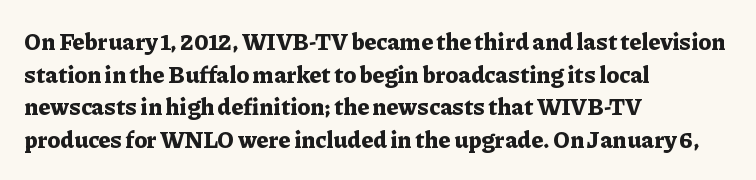
{"italic": "no", "bold": "yes", "underline": "no", "align": "left", "line_spacing": "normal", "line_spacing_ratio": 1.42, "letter_spacing": "normal", "letter_spacing_em": 0.0, "glyph_px": 23}
